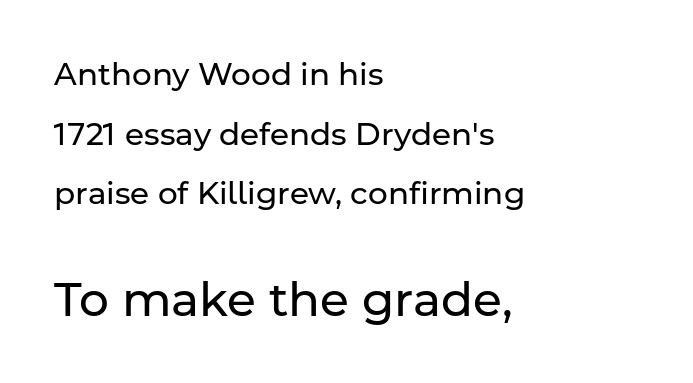
Q: Is the text bold? A: No.
Q: Is the text italic (slanted)? A: No, it is upright.
Q: Is the typeface a serif or a sans-serif typeface? A: Sans-serif.
Q: Is the text underlined? A: No.
Q: How is the paragraph aligned? A: Left-aligned.
Q: Is the spacing between letters normal or unusually wide? A: Normal.
Q: Is the spacing between lines tight, normal or loose? A: Loose.
Q: Which block of text is set in a larger size, the first (top) or the second (bottom)? A: The second (bottom) one.
Q: Width (condensed, normal, or wide)? A: Normal.
Q: Stroke contrast? A: Low.
Q: x-height? A: Medium.
Q: Monospaced? A: No.
